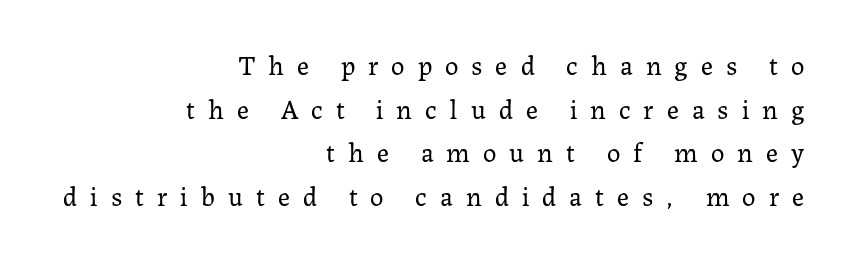
{"italic": "no", "bold": "no", "underline": "no", "align": "right", "line_spacing": "normal", "line_spacing_ratio": 1.62, "letter_spacing": "wide", "letter_spacing_em": 0.48, "glyph_px": 27}
